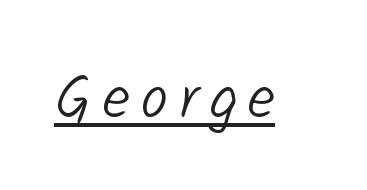
Character widths vary here, with narrow letters taking less room than wide ones. Students, observe the line beneath the letters — that is underlining. Type style note: lacks serifs. The passage shown is not bold in any degree.
